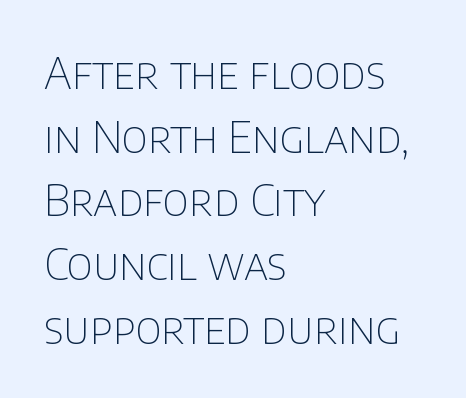
{"serif": "no", "italic": "no", "bold": "no", "weight": "thin", "width": "normal", "stroke_contrast": "low", "x_height": "large", "monospaced": "no", "underline": "no", "align": "left", "line_spacing": "normal", "line_spacing_ratio": 1.48, "letter_spacing": "normal", "letter_spacing_em": 0.0, "glyph_px": 43}
